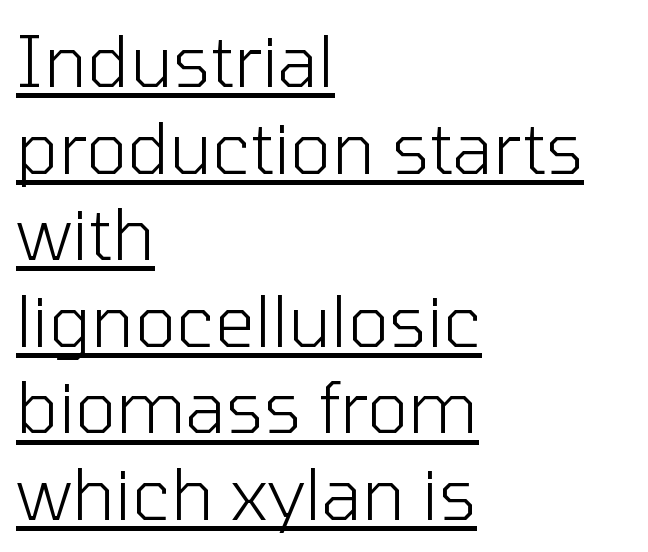
This is sans-serif lettering, the kind often seen on screens and signage. Look at the tracking — it's just the regular setting, nothing added. Notice how the passage keeps a crisp vertical edge on the left only. Tall strokes in this sample are plumb rather than angled. Do the characters align in a grid? No, the font is proportional. This rendering features underlined lettering.
